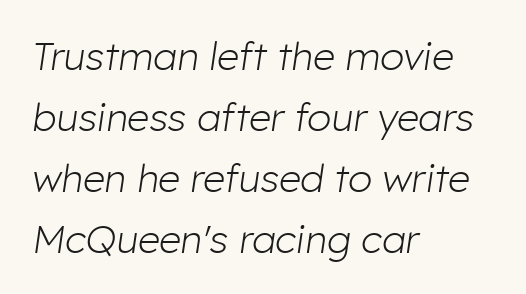
No word sits above an underline. The passage shown has conventional tracking throughout. Alignment: flush left. Tall strokes in this sample are angled rather than plumb.
